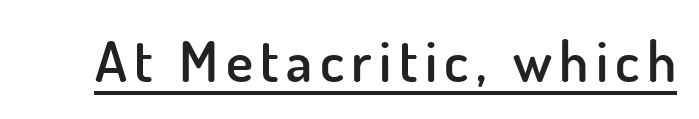
{"serif": "no", "italic": "no", "bold": "semi", "weight": "semibold", "width": "normal", "stroke_contrast": "low", "x_height": "small", "monospaced": "no", "underline": "yes", "glyph_px": 57}
